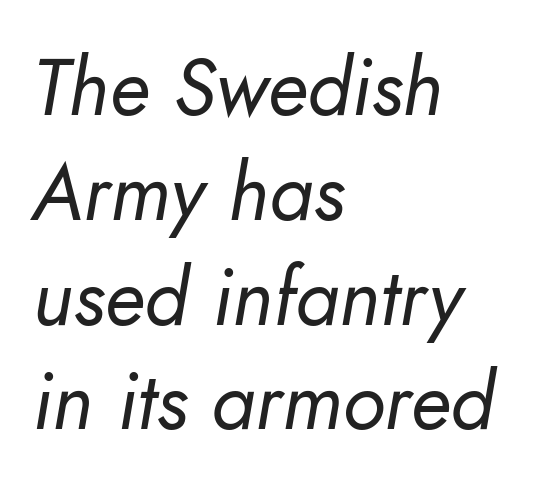
The image shows 80 px regular-weight type, italic (leaning right); set left-aligned, normal line spacing (1.31x), normal letter spacing, not underlined; low stroke contrast and a small x-height.
